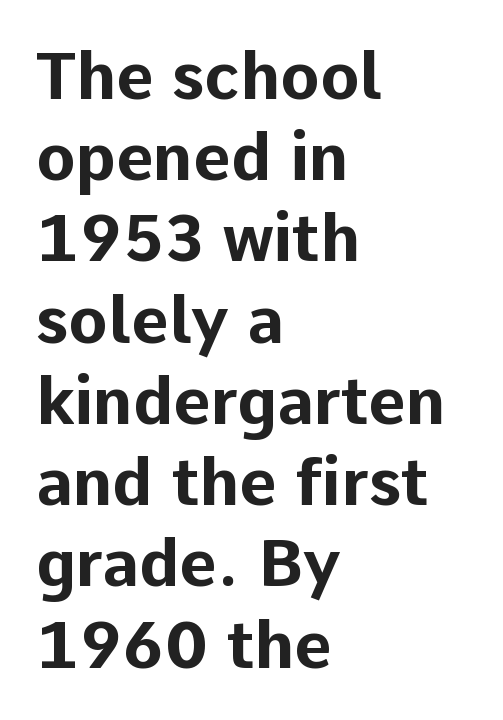
{"serif": "no", "italic": "no", "bold": "yes", "weight": "bold", "width": "normal", "stroke_contrast": "low", "x_height": "medium", "monospaced": "no", "underline": "no", "align": "left", "line_spacing": "normal", "line_spacing_ratio": 1.25, "letter_spacing": "normal", "letter_spacing_em": 0.0, "glyph_px": 65}
